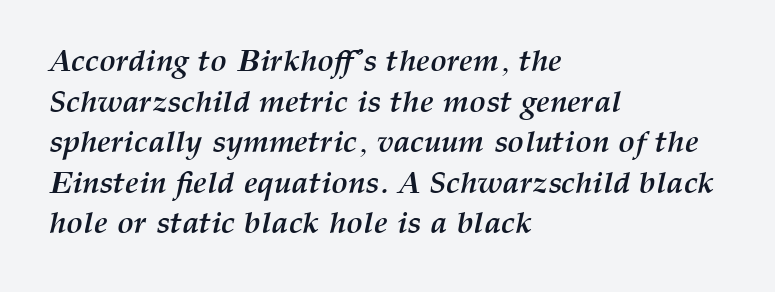
Q: Is the text bold? A: Yes.
Q: Is the text italic (slanted)? A: Yes, it leans right by about 12 degrees.
Q: Is the text underlined? A: No.
Q: How is the paragraph aligned? A: Left-aligned.
Q: Is the spacing between letters normal or unusually wide? A: Normal.
Q: Is the spacing between lines tight, normal or loose? A: Normal.
Q: Width (condensed, normal, or wide)? A: Normal.
Q: Stroke contrast? A: Medium.
Q: x-height? A: Medium.
Q: Monospaced? A: No.
